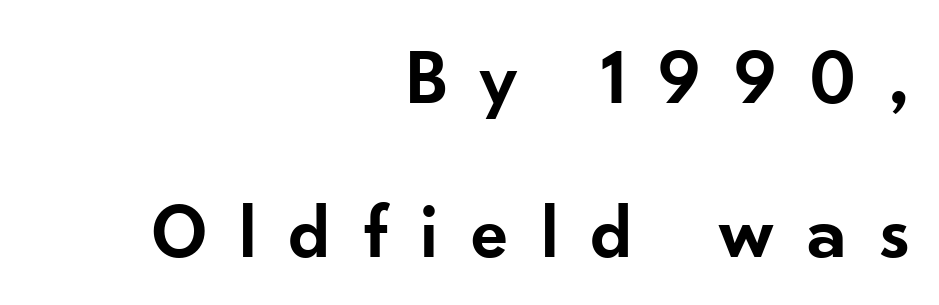
{"serif": "no", "italic": "no", "bold": "semi", "weight": "semibold", "width": "normal", "stroke_contrast": "low", "x_height": "small", "monospaced": "no", "underline": "no", "align": "right", "line_spacing": "loose", "line_spacing_ratio": 1.98, "letter_spacing": "wide", "letter_spacing_em": 0.41, "glyph_px": 78}
